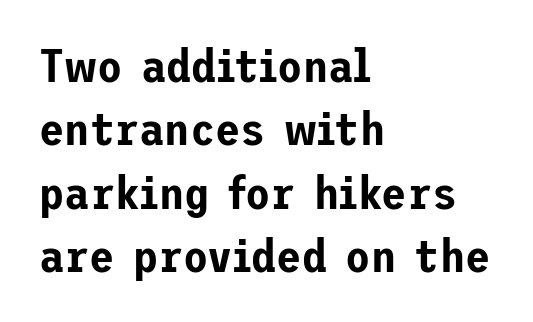
The image shows 46 px sans-serif type, upright; set left-aligned, normal line spacing (1.38x), normal letter spacing, not underlined; low stroke contrast and a medium x-height.
